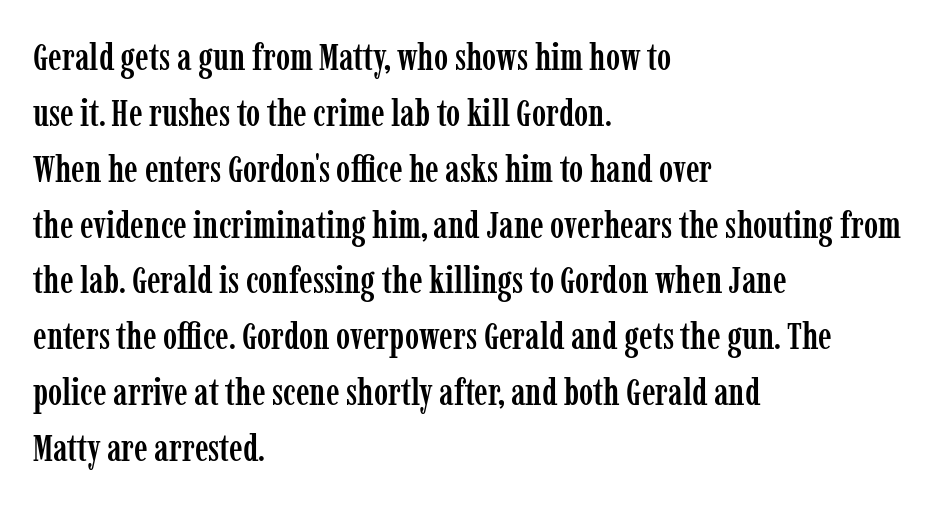
{"serif": "yes", "italic": "no", "width": "condensed", "stroke_contrast": "low", "x_height": "medium", "monospaced": "no", "underline": "no", "align": "left", "line_spacing": "normal", "line_spacing_ratio": 1.47, "letter_spacing": "normal", "letter_spacing_em": 0.0, "glyph_px": 38}
